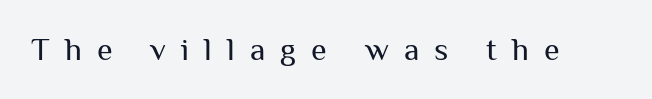
The image shows 32 px regular-weight sans-serif type, upright; set unusually wide letter spacing (+0.47 em), not underlined; medium stroke contrast and a medium x-height.
